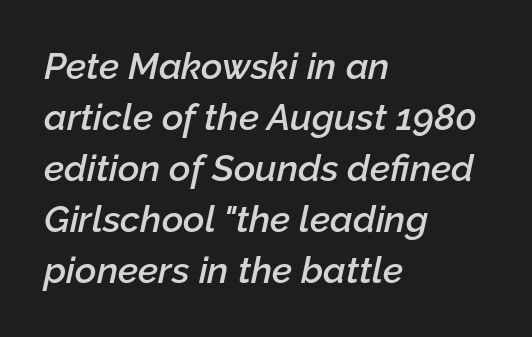
You can tell it's italic because the verticals aren't actually vertical. This sample has the flowing, uneven cadence of proportional lettering. Which margin do the lines hug? The left one — the right edge is uneven. Anything drawn beneath the words? Only blank space. The typesetting leans somewhat heavy: a semibold. Leading matches the norm, producing a regular column.
